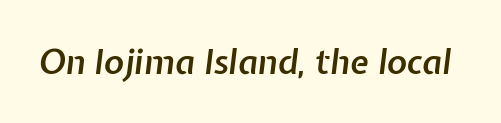
Q: Is the text bold? A: Semi-bold.
Q: Is the text italic (slanted)? A: Yes, it leans right by about 7 degrees.
Q: Is the text underlined? A: No.
Q: Is the spacing between letters normal or unusually wide? A: Normal.
Q: Width (condensed, normal, or wide)? A: Normal.
Q: Stroke contrast? A: Low.
Q: x-height? A: Medium.
Q: Monospaced? A: No.
